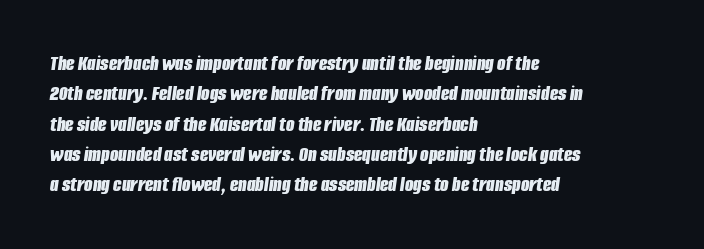
{"italic": "yes", "lean": "right", "slant_degrees": 8, "bold": "yes", "underline": "no", "align": "left", "line_spacing": "normal", "line_spacing_ratio": 1.38, "letter_spacing": "normal", "letter_spacing_em": 0.0, "glyph_px": 22}
